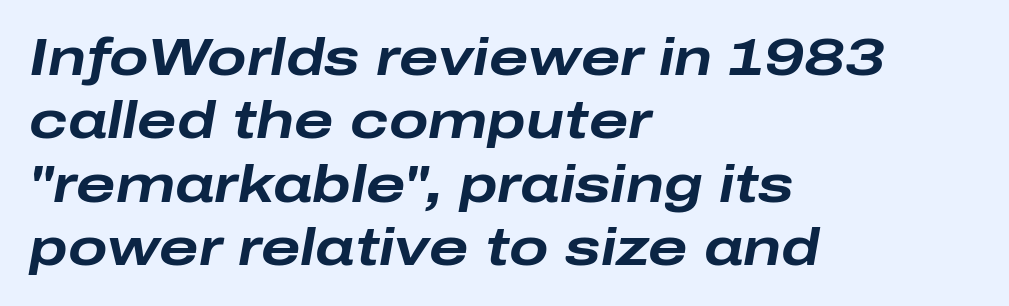
The image shows 52 px bold, wide type, italic (leaning right); set left-aligned, line spacing 1.22x, normal letter spacing, not underlined; low stroke contrast and a medium x-height.
